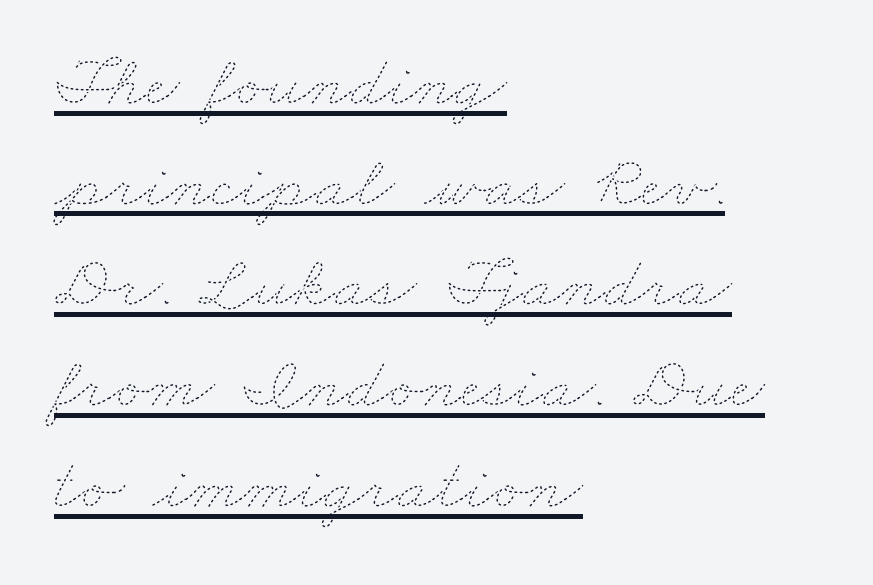
Q: Is the text bold? A: No.
Q: Is the text underlined? A: Yes.
Q: How is the paragraph aligned? A: Left-aligned.
Q: Is the spacing between letters normal or unusually wide? A: Normal.
Q: Is the spacing between lines tight, normal or loose? A: Normal.
Q: Width (condensed, normal, or wide)? A: Wide.
Q: Stroke contrast? A: Low.
Q: x-height? A: Small.
Q: Monospaced? A: No.
